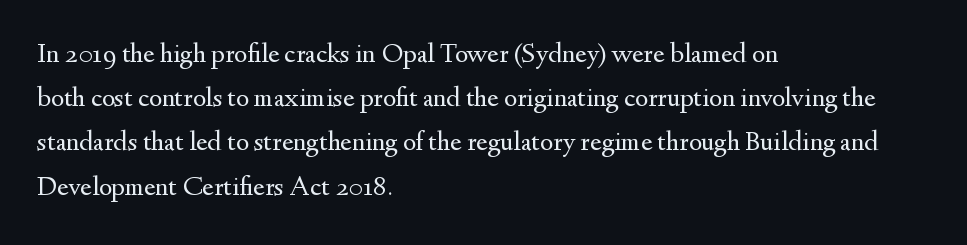
{"serif": "yes", "italic": "no", "bold": "no", "weight": "regular", "width": "normal", "stroke_contrast": "medium", "x_height": "small", "monospaced": "no", "underline": "no", "align": "left", "line_spacing": "normal", "line_spacing_ratio": 1.58, "letter_spacing": "normal", "letter_spacing_em": 0.0, "glyph_px": 28}
